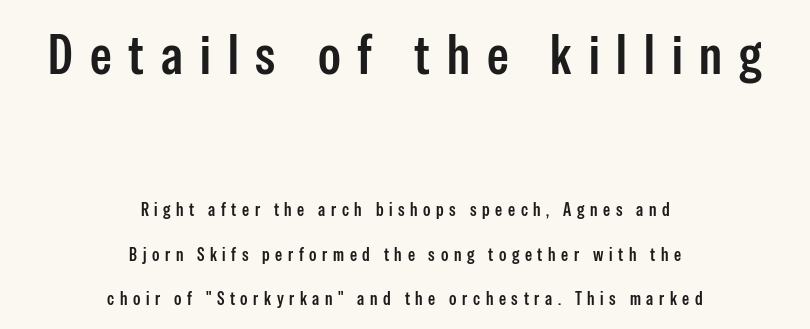
This is sans-serif lettering, the kind often seen on screens and signage. These lines carry some extra weight — a demibold, not a full bold. Glyph-to-glyph distance is far greater than everyday printed text. Neither beginnings nor endings align; midpoints do. The lettering stays uniformly vertical, giving the passage a roman look. Note: larger setting up top, smaller setting below.
